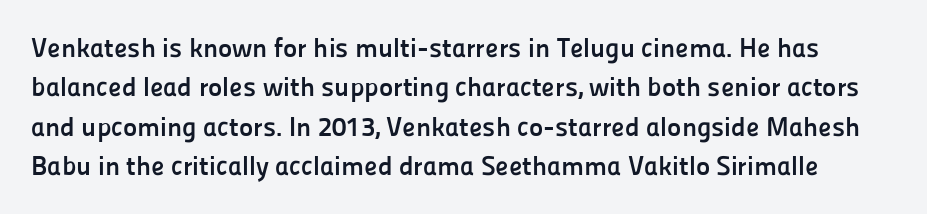
The image shows 27 px bold type, upright; set normal line spacing (1.46x), normal letter spacing, not underlined.
